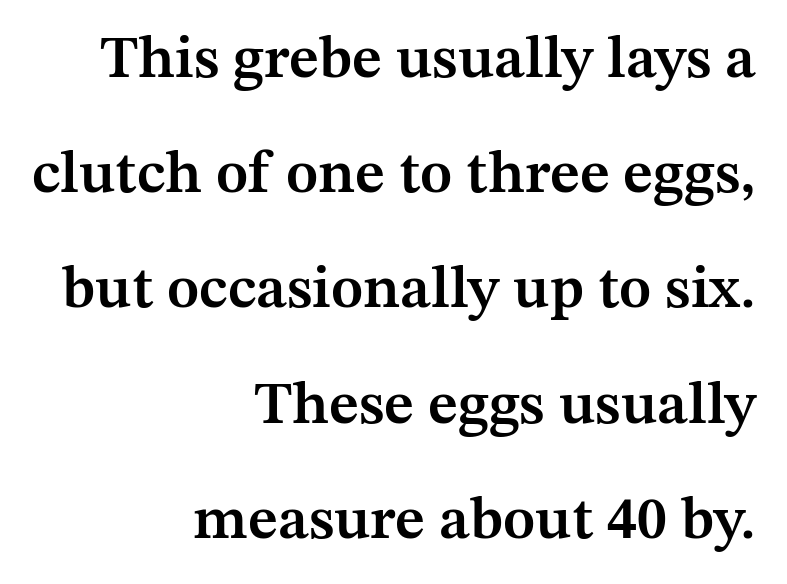
Q: Is the text bold? A: Semi-bold.
Q: Is the text italic (slanted)? A: No, it is upright.
Q: Is the typeface a serif or a sans-serif typeface? A: Serif.
Q: Is the text underlined? A: No.
Q: How is the paragraph aligned? A: Right-aligned.
Q: Is the spacing between letters normal or unusually wide? A: Normal.
Q: Is the spacing between lines tight, normal or loose? A: Loose.
Q: Width (condensed, normal, or wide)? A: Normal.
Q: Stroke contrast? A: Medium.
Q: x-height? A: Medium.
Q: Monospaced? A: No.
